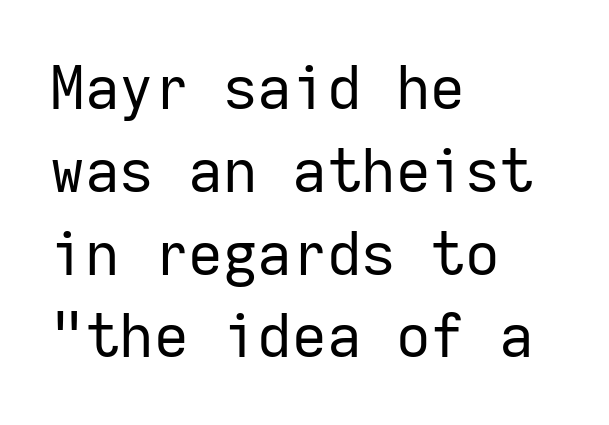
Q: Is the text bold? A: No.
Q: Is the text italic (slanted)? A: No, it is upright.
Q: Is the typeface a serif or a sans-serif typeface? A: Sans-serif.
Q: Is the text underlined? A: No.
Q: How is the paragraph aligned? A: Left-aligned.
Q: Is the spacing between letters normal or unusually wide? A: Normal.
Q: Is the spacing between lines tight, normal or loose? A: Normal.
Q: Width (condensed, normal, or wide)? A: Normal.
Q: Stroke contrast? A: Low.
Q: x-height? A: Medium.
Q: Monospaced? A: Yes.
